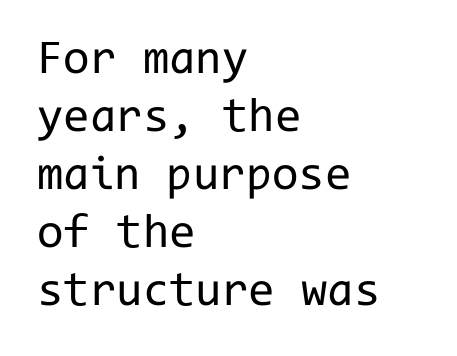
{"serif": "no", "italic": "no", "bold": "no", "weight": "regular", "width": "normal", "stroke_contrast": "low", "x_height": "medium", "monospaced": "yes", "underline": "no", "align": "left", "line_spacing_ratio": 1.21, "letter_spacing": "normal", "letter_spacing_em": 0.0, "glyph_px": 48}
